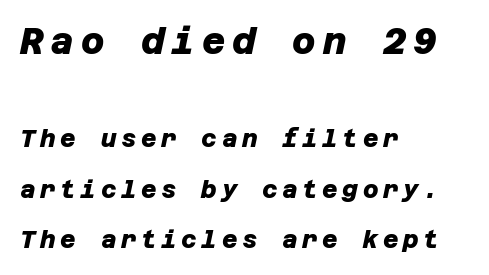
The image shows 36 px heavy sans-serif type; set left-aligned, loose line spacing (2.1x), not underlined; the first (top) block is 1.5x larger; low stroke contrast and a large x-height.
